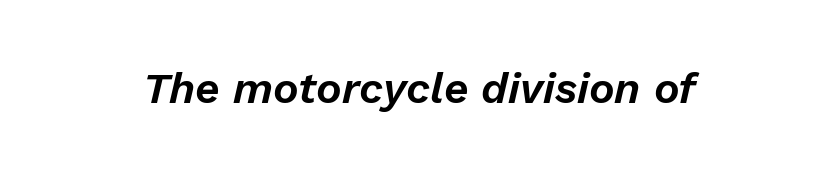
You could not count columns in this text — the font is proportionally spaced. The horizontal fit of the characters is conventional and even. When letters slant like this, we call the style italic. Unmarked baselines from the first word to the last.
